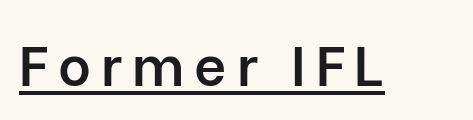
The image shows 56 px semibold sans-serif type, upright; set underlined; low stroke contrast and a medium x-height.
